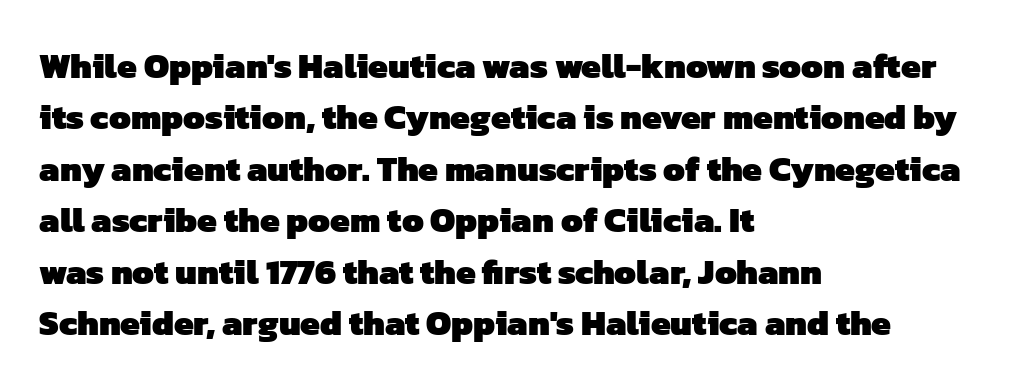
The image shows 35 px heavy sans-serif type; set left-aligned, normal line spacing (1.47x), normal letter spacing, not underlined; low stroke contrast and a medium x-height.
